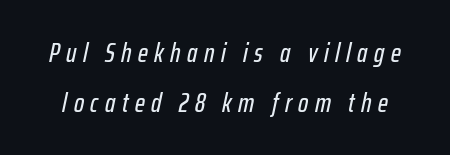
{"italic": "yes", "lean": "right", "slant_degrees": 12, "underline": "no", "line_spacing_ratio": 1.84, "letter_spacing": "wide", "letter_spacing_em": 0.24, "glyph_px": 27}
